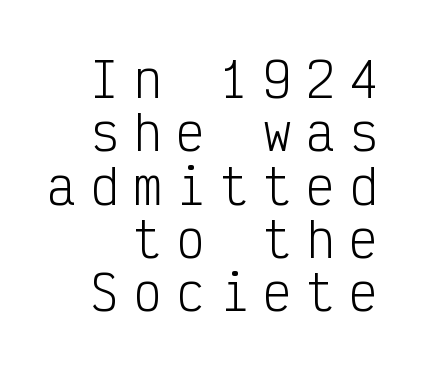
{"serif": "no", "italic": "no", "bold": "no", "weight": "light", "width": "condensed", "stroke_contrast": "low", "x_height": "medium", "monospaced": "yes", "underline": "no", "align": "right", "line_spacing": "tight", "line_spacing_ratio": 1.11, "letter_spacing": "wide", "letter_spacing_em": 0.3, "glyph_px": 48}
